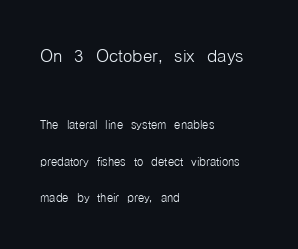
The letters in the upper block stand taller than those in the block below. The passage shown stacks its lines with a broad gap. The string is rendered with underlining switched off. A typesetter would call this zero additional tracking.
